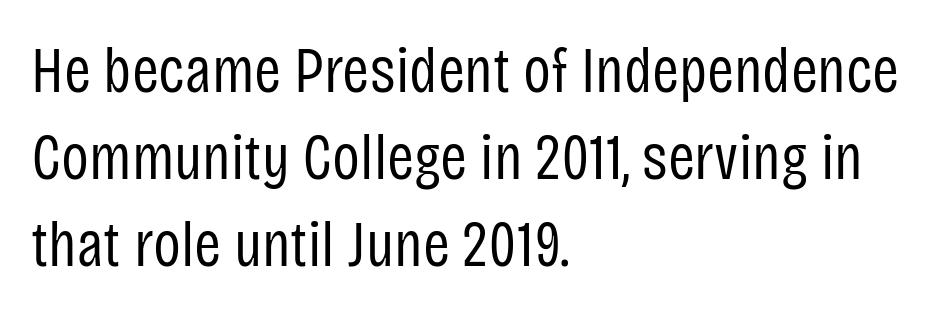
The letters stand upright; this is a roman face. Unmarked baselines from the first word to the last. The rendering shows plain stroke endings on the letterforms — a sans-serif design. Varying glyph widths throughout — classic text-font behaviour. Each new line begins a customary step beneath the previous one. The letters look calm and open, with moderate or lighter stems.
